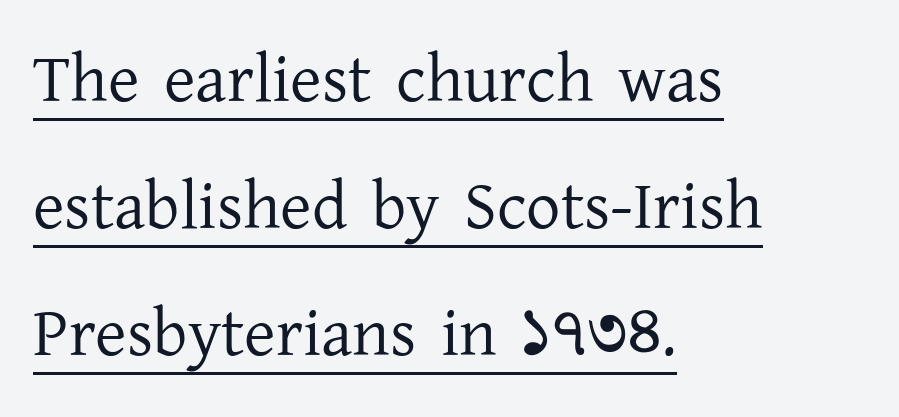
The image shows 68 px regular-weight serif type, upright; set left-aligned, line spacing 1.87x, normal letter spacing, underlined; low stroke contrast and a medium x-height.
